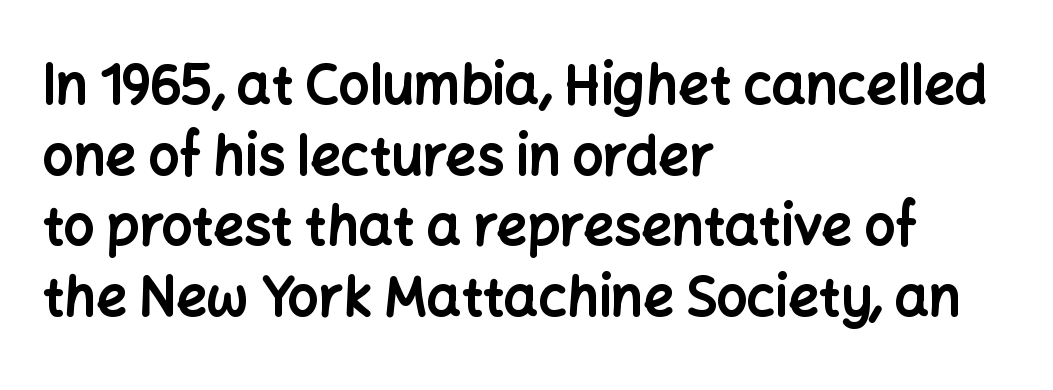
Tall strokes in this sample are plumb rather than angled. Line starts are locked; line ends wander. There is no visible air inserted between adjacent glyphs. Interline gaps are of average width in this sample. You can tell from the bare stems that sans-serif type was used.
